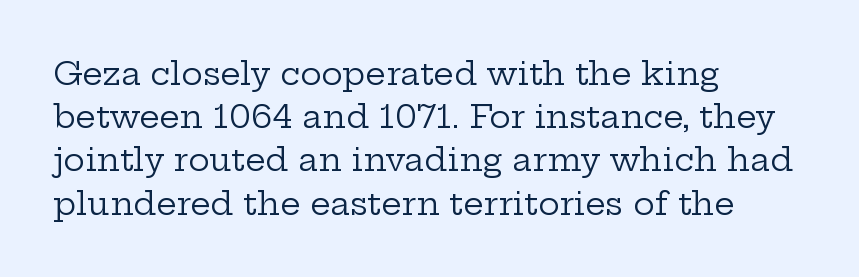
Caption: multi-line text, flush left, ragged right. Compared with typical paragraphs, the rows here are spaced about the same. Weight class: somewhere from thin through regular. These lines are composed in type with serifs. A bare baseline throughout the passage. Standard letterfit; no display-style spreading of the glyphs.
